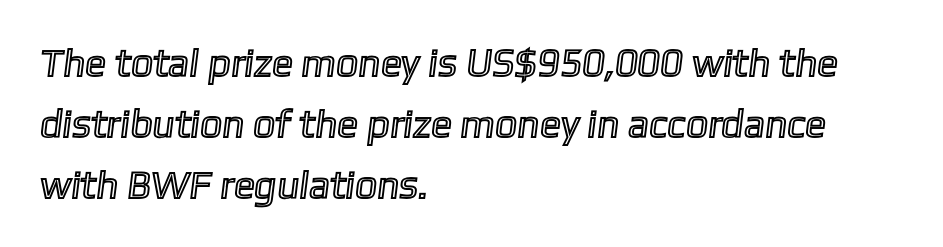
Q: Is the text underlined? A: No.
Q: How is the paragraph aligned? A: Left-aligned.
Q: Is the spacing between letters normal or unusually wide? A: Normal.
Q: Is the spacing between lines tight, normal or loose? A: Normal.
Q: Width (condensed, normal, or wide)? A: Normal.
Q: x-height? A: Medium.
Q: Monospaced? A: No.
